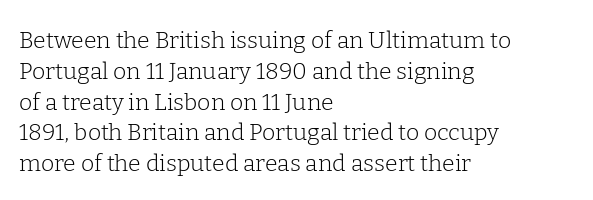
The image shows 23 px text type, upright; set left-aligned, normal line spacing (1.34x), normal letter spacing, not underlined.
